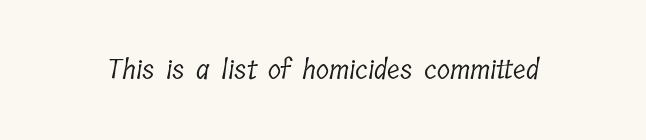
The line texture is even and compact thanks to regular tracking. Glance below the letters and you will spot only blank space. Heft: none added — not bold.
